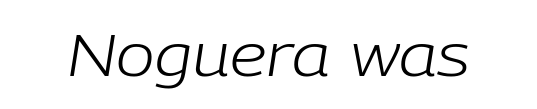
Compared with ordinary roman type, these characters are visibly tilted. Stem width sits at or under what a default text font uses. The passage shown is typed in a proportional face where columns would drift. The area under the type is left untouched. Tracking value appears to be zero — textbook default spacing.
